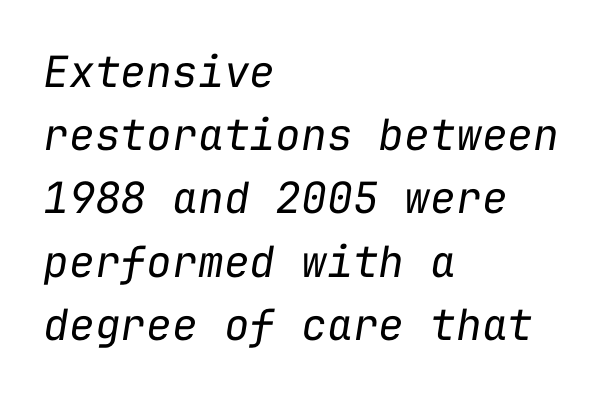
The image shows 43 px regular-weight type, italic (leaning right), monospaced; set left-aligned, normal line spacing (1.47x), normal letter spacing, not underlined; low stroke contrast and a medium x-height.
